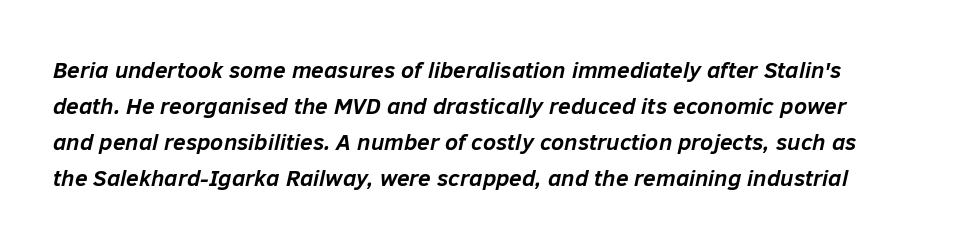
{"italic": "yes", "lean": "right", "slant_degrees": 12, "bold": "yes", "underline": "no", "line_spacing": "normal", "line_spacing_ratio": 1.56, "letter_spacing": "normal", "letter_spacing_em": 0.0, "glyph_px": 23}
